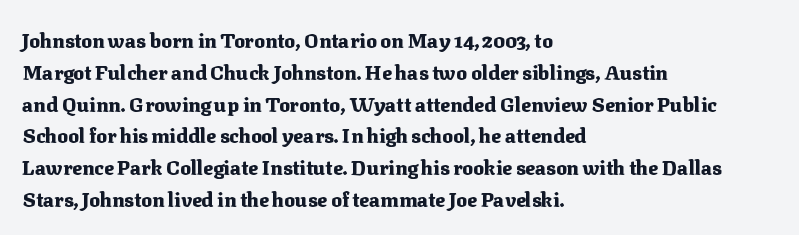
The image shows 20 px bold type, upright; set left-aligned, normal line spacing (1.59x), normal letter spacing, not underlined.
